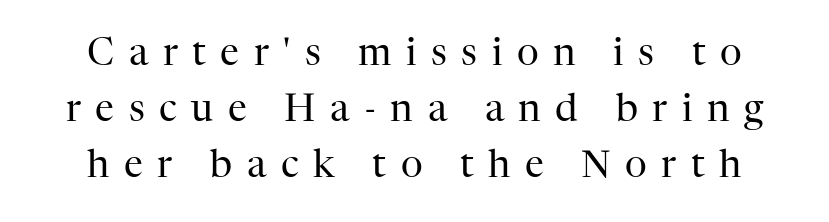
{"serif": "yes", "italic": "no", "bold": "no", "weight": "regular", "width": "normal", "stroke_contrast": "high", "x_height": "medium", "monospaced": "no", "underline": "no", "line_spacing": "normal", "line_spacing_ratio": 1.48, "letter_spacing": "wide", "letter_spacing_em": 0.38, "glyph_px": 38}
